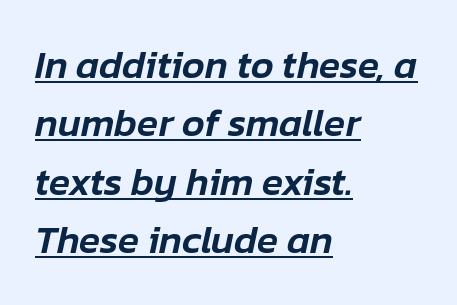
Normally led — the rows are evenly, conventionally spaced. Quick note: italic. Spacing between characters is what you'd get straight out of the box. Quick note: underline on.
